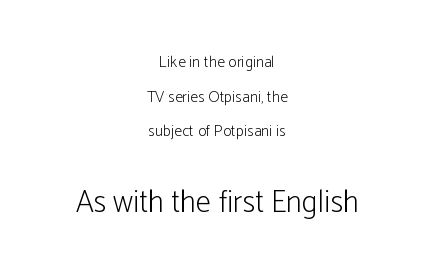
Q: Is the text bold? A: No.
Q: Is the text italic (slanted)? A: No, it is upright.
Q: Is the typeface a serif or a sans-serif typeface? A: Sans-serif.
Q: Is the text underlined? A: No.
Q: How is the paragraph aligned? A: Centered.
Q: Is the spacing between letters normal or unusually wide? A: Normal.
Q: Is the spacing between lines tight, normal or loose? A: Loose.
Q: Which block of text is set in a larger size, the first (top) or the second (bottom)? A: The second (bottom) one.
Q: Width (condensed, normal, or wide)? A: Condensed.
Q: Stroke contrast? A: Low.
Q: x-height? A: Medium.
Q: Monospaced? A: No.
